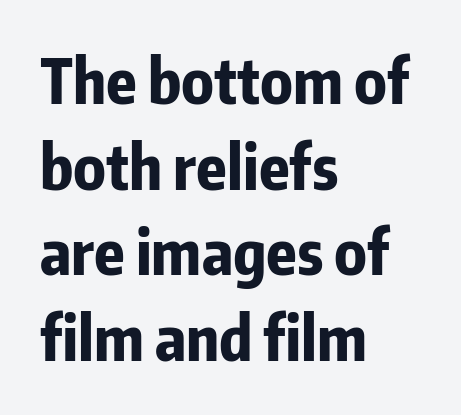
The axis of the letterforms is exactly vertical. These lines are set flush left with a ragged right edge. Each letter keeps its own natural width here, so spacing adapts to shape. The string is rendered with underlining switched off. These lines carry a lot of weight — the face is fully bold. Stroke terminals: plain, sans-serif.
